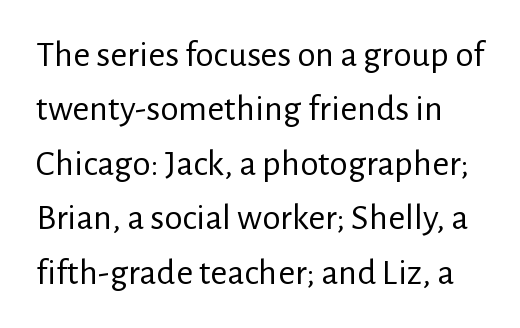
The passage shown is typeset with a sans-serif family. Clear beneath every line of the passage. The strokes are not fattened; the text isn't bold. Posture: straight, roman, zero tilt. Tracking value appears to be zero — textbook default spacing.
